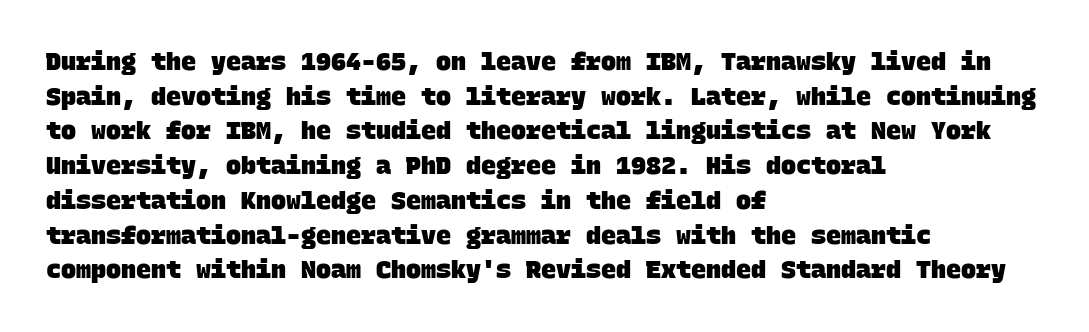
The image shows 25 px bold type; set left-aligned, normal line spacing (1.39x), normal letter spacing, not underlined.
